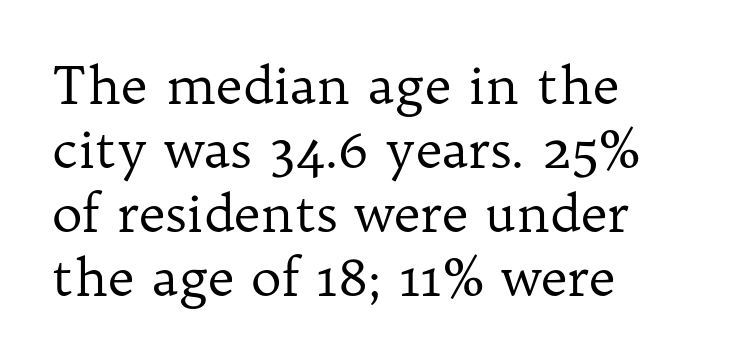
{"serif": "yes", "italic": "no", "bold": "no", "weight": "regular", "width": "normal", "stroke_contrast": "low", "x_height": "medium", "monospaced": "no", "underline": "no", "align": "left", "line_spacing_ratio": 1.23, "letter_spacing": "normal", "letter_spacing_em": 0.0, "glyph_px": 52}
